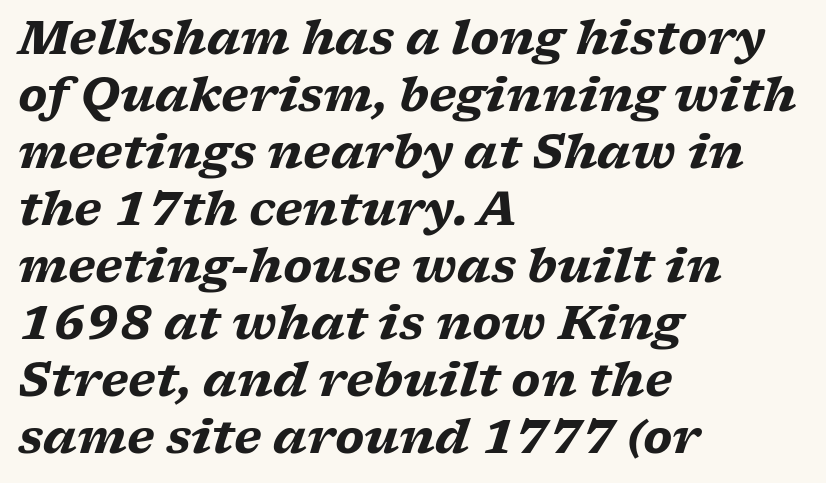
Q: Is the text bold? A: Yes.
Q: Is the text italic (slanted)? A: Yes, it leans right by about 17 degrees.
Q: Is the typeface a serif or a sans-serif typeface? A: Serif.
Q: Is the text underlined? A: No.
Q: How is the paragraph aligned? A: Left-aligned.
Q: Is the spacing between letters normal or unusually wide? A: Normal.
Q: Width (condensed, normal, or wide)? A: Wide.
Q: Stroke contrast? A: Low.
Q: x-height? A: Medium.
Q: Monospaced? A: No.
